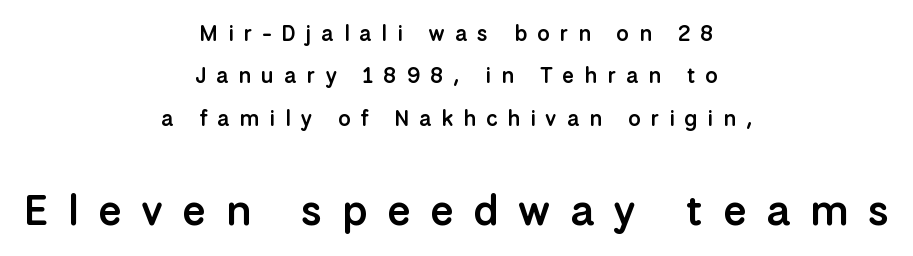
The paragraph shown floats in the horizontal middle. In terms of letterspacing, this is a distinctly airy, spread setting. Quick note: interline space is abundant. Top chunk: small. Bottom chunk: large. Letterform terminals end flat and unadorned throughout the passage. Each row of text sits above clean, open space.
